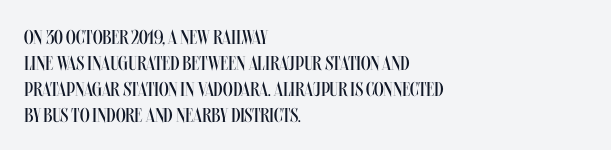
Q: Is the text bold? A: No.
Q: Is the text italic (slanted)? A: No, it is upright.
Q: Is the text underlined? A: No.
Q: How is the paragraph aligned? A: Left-aligned.
Q: Is the spacing between letters normal or unusually wide? A: Normal.
Q: Is the spacing between lines tight, normal or loose? A: Normal.
